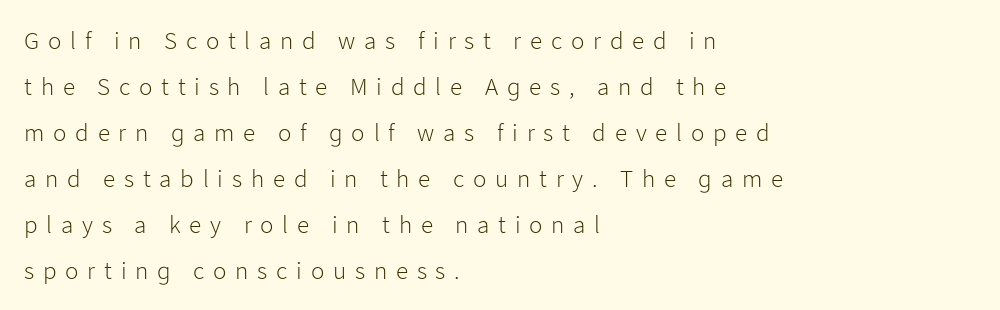
The image shows 25 px text type, upright; set left-aligned, line spacing 1.84x, unusually wide letter spacing (+0.35 em), not underlined.
